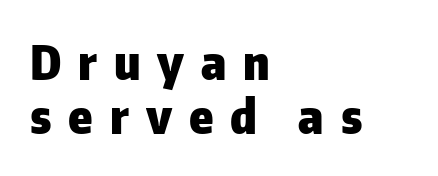
The type family on display is of the sans-serif kind. How are the letters spaced? Widely, with obvious added tracking. The zone under the glyphs is completely vacant. Is there much room between lines? No — they nearly touch. The typography opts for an upright posture over an oblique one.
